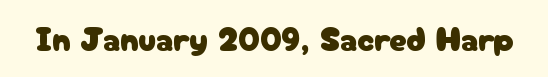
Look at the bottom of the vertical strokes: they stop flat, with no serifs. Just letters on the line, the space beneath them empty. A typesetter would call this proportional, since set widths differ per character. The lettering holds an erect, upright posture throughout. The horizontal fit of the characters is conventional and even.
